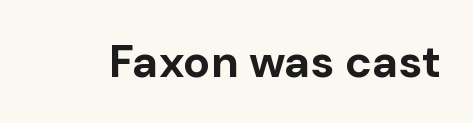
The image shows 45 px bold sans-serif type, upright; set normal letter spacing, not underlined; low stroke contrast and a medium x-height.
